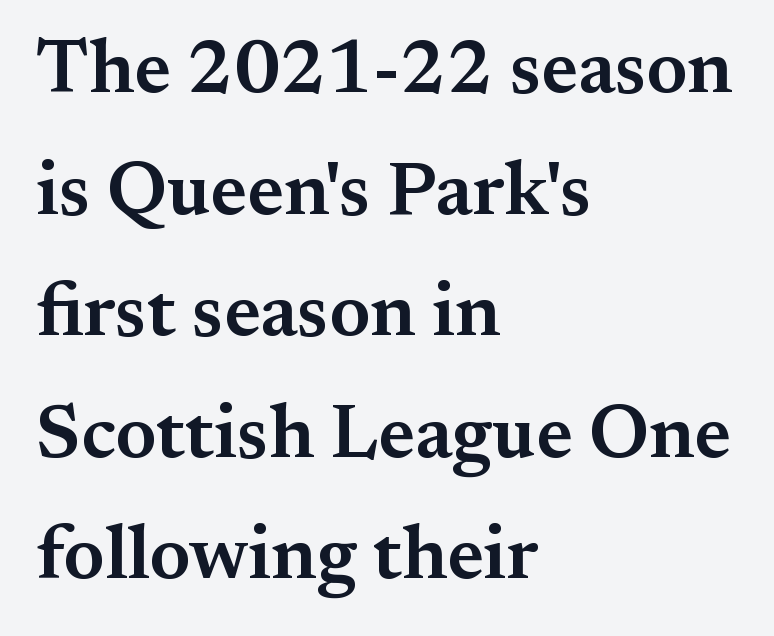
Style check: upright. Is the type bold? Partly — it's a semibold, heavier than regular but not fully bold. A student would call this left alignment; a typographer would say flush left, rag right. The vertical gap from one line to the next is medium.
